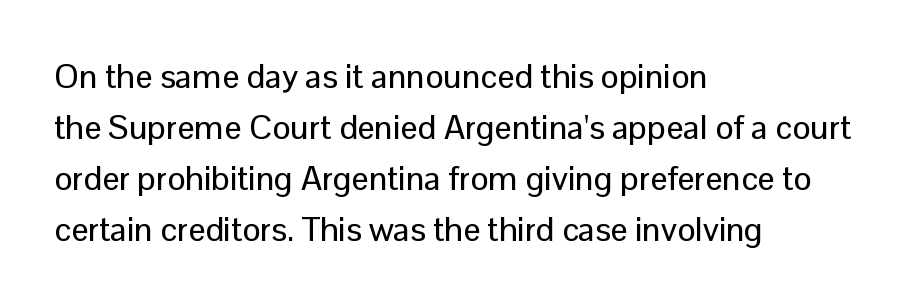
{"serif": "no", "italic": "no", "width": "normal", "stroke_contrast": "low", "x_height": "medium", "monospaced": "no", "underline": "no", "align": "left", "line_spacing": "normal", "line_spacing_ratio": 1.5, "letter_spacing": "normal", "letter_spacing_em": 0.0, "glyph_px": 34}
